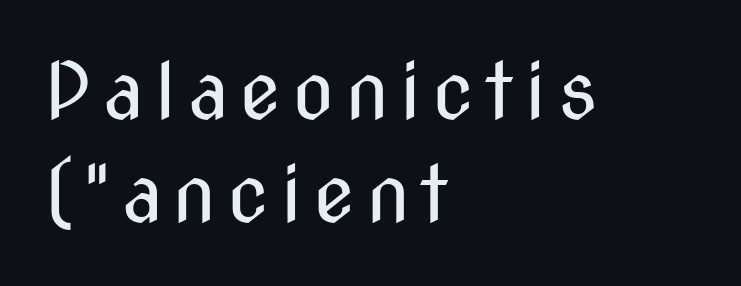
{"serif": "no", "italic": "no", "bold": "no", "weight": "regular", "width": "condensed", "stroke_contrast": "medium", "x_height": "medium", "monospaced": "no", "underline": "no", "align": "left", "line_spacing": "normal", "line_spacing_ratio": 1.34, "glyph_px": 77}
